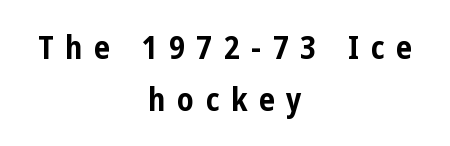
Q: Is the text bold? A: Yes.
Q: Is the text italic (slanted)? A: No, it is upright.
Q: Is the typeface a serif or a sans-serif typeface? A: Sans-serif.
Q: Is the text underlined? A: No.
Q: How is the paragraph aligned? A: Centered.
Q: Is the spacing between letters normal or unusually wide? A: Unusually wide.
Q: Is the spacing between lines tight, normal or loose? A: Normal.
Q: Width (condensed, normal, or wide)? A: Condensed.
Q: Stroke contrast? A: Low.
Q: x-height? A: Medium.
Q: Monospaced? A: No.
